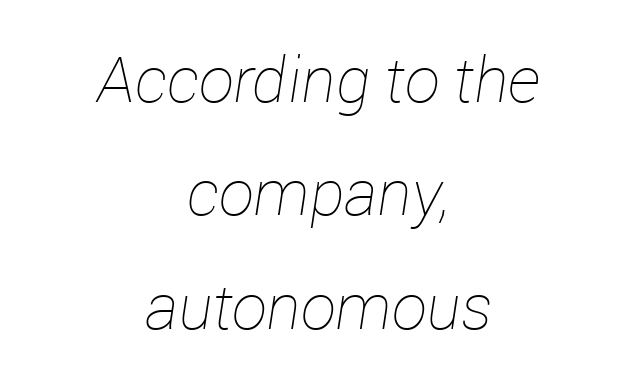
Q: Is the text bold? A: No.
Q: Is the text italic (slanted)? A: Yes, it leans right by about 12 degrees.
Q: Is the text underlined? A: No.
Q: How is the paragraph aligned? A: Centered.
Q: Is the spacing between letters normal or unusually wide? A: Normal.
Q: Width (condensed, normal, or wide)? A: Normal.
Q: Stroke contrast? A: Low.
Q: x-height? A: Medium.
Q: Monospaced? A: No.
